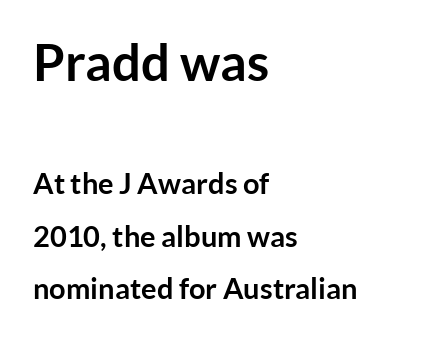
Which margin do the lines hug? The left one — the right edge is uneven. Letterform terminals end flat and unadorned throughout the passage. The face used here has the dense, thick strokes of a bold. Typesetter's note — upper block bumped up in size, lower block left smaller.
